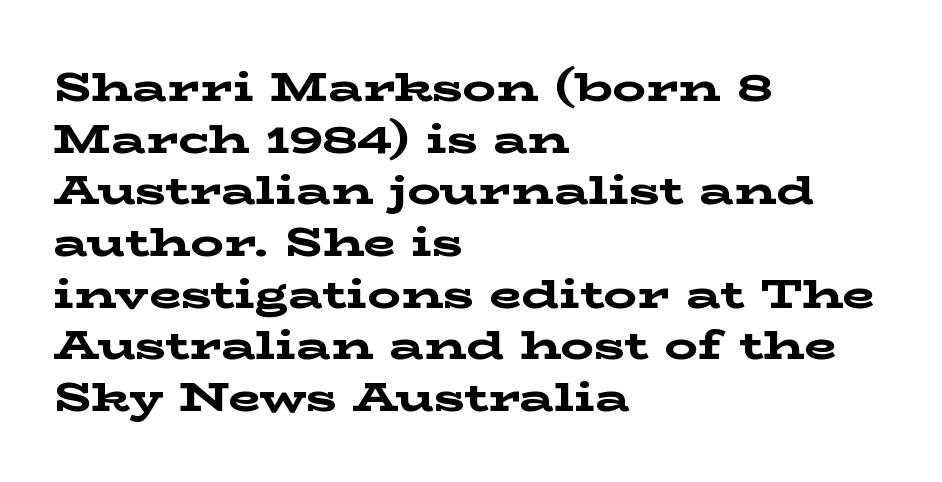
Q: Is the text bold? A: Yes.
Q: Is the text italic (slanted)? A: No, it is upright.
Q: Is the typeface a serif or a sans-serif typeface? A: Serif.
Q: Is the text underlined? A: No.
Q: How is the paragraph aligned? A: Left-aligned.
Q: Is the spacing between letters normal or unusually wide? A: Normal.
Q: Width (condensed, normal, or wide)? A: Wide.
Q: Stroke contrast? A: Low.
Q: x-height? A: Medium.
Q: Monospaced? A: No.
